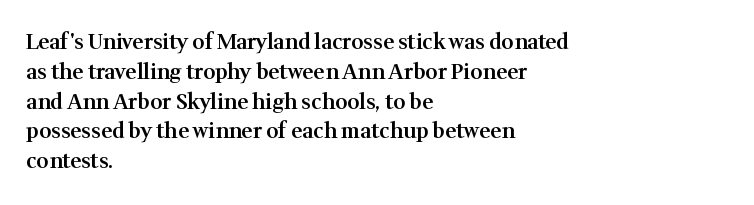
The image shows 21 px text type, upright; set left-aligned, normal line spacing (1.42x), normal letter spacing, not underlined.
